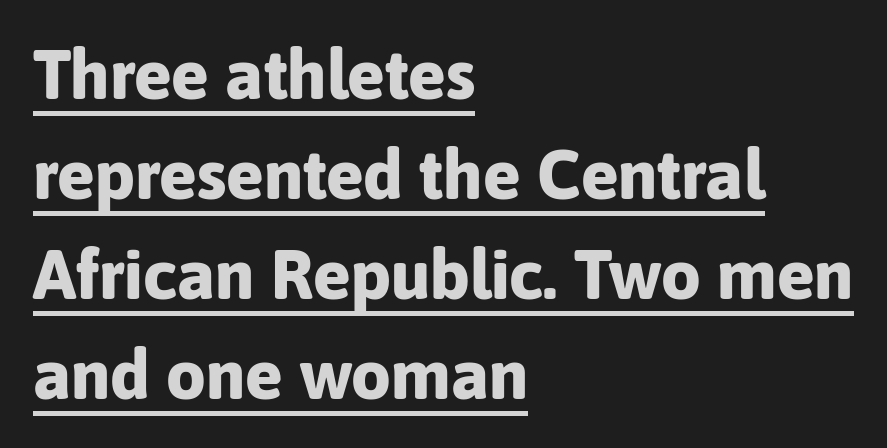
{"serif": "no", "italic": "no", "bold": "yes", "weight": "bold", "width": "normal", "stroke_contrast": "low", "x_height": "medium", "monospaced": "no", "underline": "yes", "align": "left", "line_spacing": "normal", "line_spacing_ratio": 1.43, "letter_spacing": "normal", "letter_spacing_em": 0.0, "glyph_px": 70}
